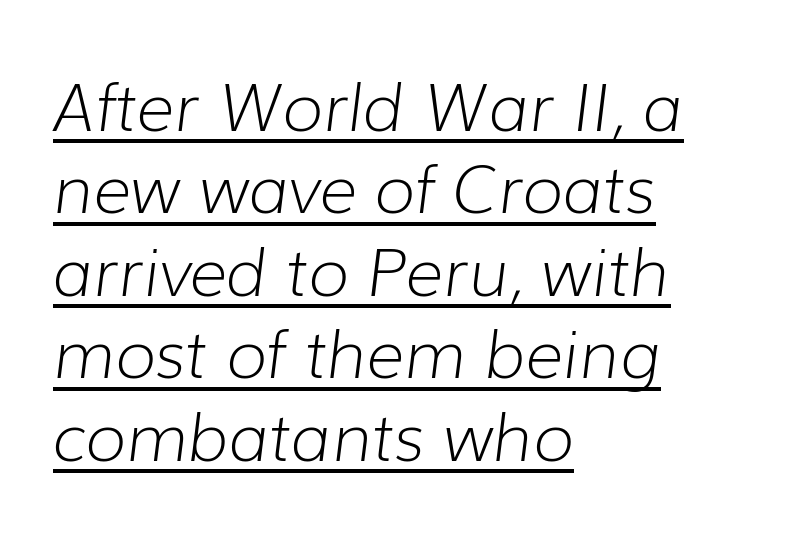
Q: Is the text bold? A: No.
Q: Is the text italic (slanted)? A: Yes, it leans right by about 7 degrees.
Q: Is the text underlined? A: Yes.
Q: How is the paragraph aligned? A: Left-aligned.
Q: Is the spacing between letters normal or unusually wide? A: Normal.
Q: Is the spacing between lines tight, normal or loose? A: Normal.
Q: Width (condensed, normal, or wide)? A: Normal.
Q: Stroke contrast? A: Low.
Q: x-height? A: Medium.
Q: Monospaced? A: No.
